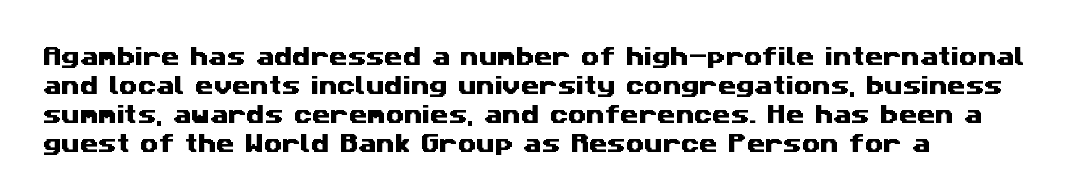
Q: Is the text underlined? A: No.
Q: How is the paragraph aligned? A: Left-aligned.
Q: Is the spacing between letters normal or unusually wide? A: Normal.
Q: Is the spacing between lines tight, normal or loose? A: Normal.
